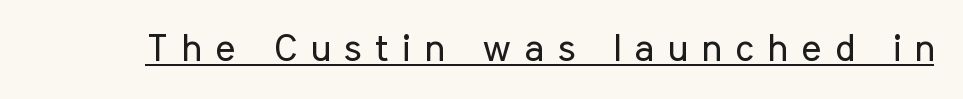
Q: Is the text bold? A: No.
Q: Is the text italic (slanted)? A: No, it is upright.
Q: Is the typeface a serif or a sans-serif typeface? A: Sans-serif.
Q: Is the text underlined? A: Yes.
Q: Is the spacing between letters normal or unusually wide? A: Unusually wide.
Q: Width (condensed, normal, or wide)? A: Condensed.
Q: Stroke contrast? A: Low.
Q: x-height? A: Medium.
Q: Monospaced? A: No.
